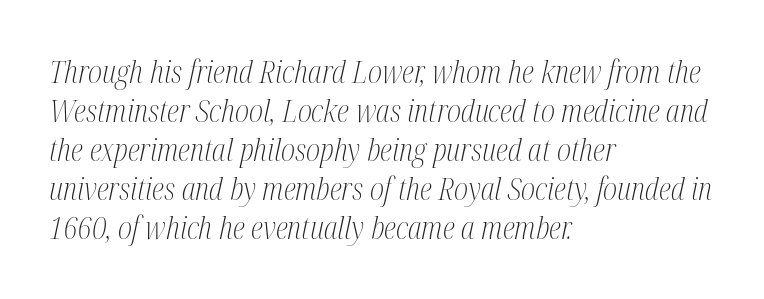
{"serif": "yes", "italic": "yes", "lean": "right", "slant_degrees": 12, "bold": "no", "weight": "light", "width": "condensed", "stroke_contrast": "medium", "x_height": "medium", "monospaced": "no", "underline": "no", "align": "left", "line_spacing": "normal", "line_spacing_ratio": 1.26, "letter_spacing": "normal", "letter_spacing_em": 0.0, "glyph_px": 31}
